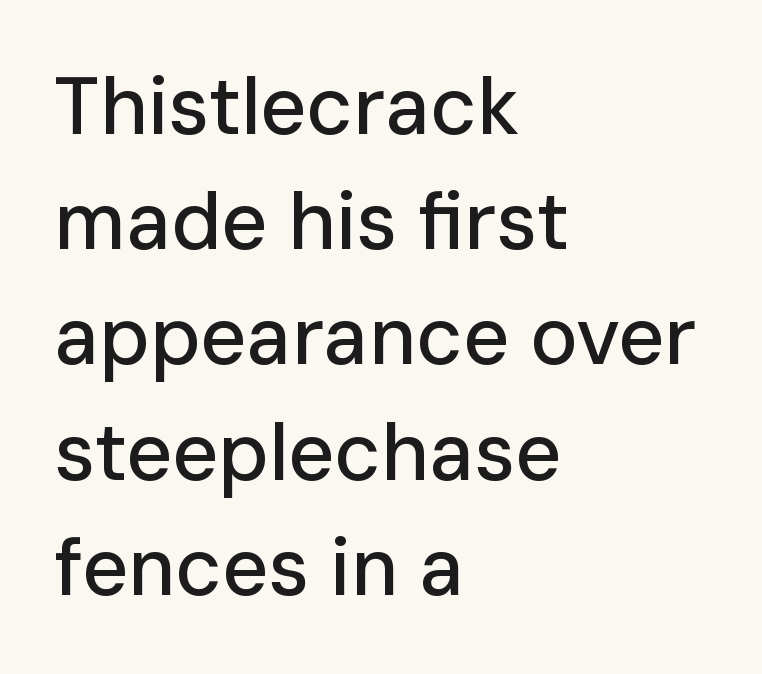
The image shows 80 px sans-serif type, upright; set left-aligned, normal line spacing (1.44x), normal letter spacing, not underlined; low stroke contrast and a medium x-height.
